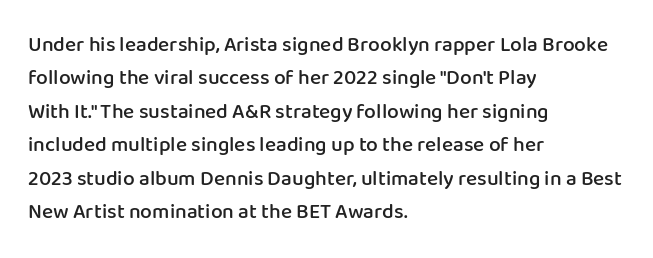
{"italic": "no", "bold": "semi", "underline": "no", "align": "left", "line_spacing": "normal", "line_spacing_ratio": 1.59, "letter_spacing": "normal", "letter_spacing_em": 0.0, "glyph_px": 21}
